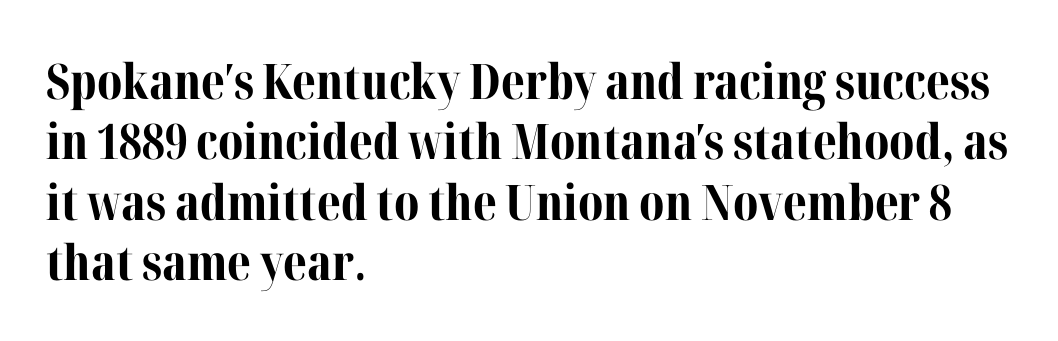
Q: Is the text bold? A: Yes.
Q: Is the text italic (slanted)? A: No, it is upright.
Q: Is the typeface a serif or a sans-serif typeface? A: Serif.
Q: Is the text underlined? A: No.
Q: How is the paragraph aligned? A: Left-aligned.
Q: Is the spacing between letters normal or unusually wide? A: Normal.
Q: Width (condensed, normal, or wide)? A: Normal.
Q: Stroke contrast? A: Medium.
Q: x-height? A: Medium.
Q: Monospaced? A: No.
